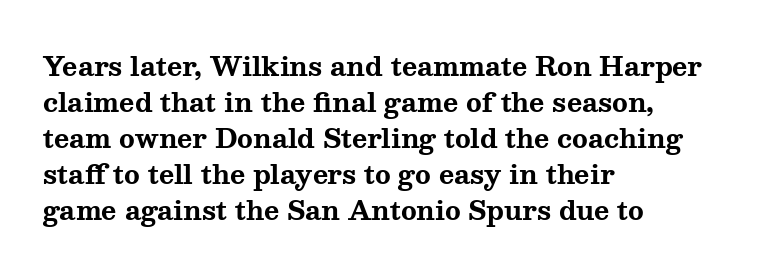
Q: Is the text bold? A: Yes.
Q: Is the text italic (slanted)? A: No, it is upright.
Q: Is the text underlined? A: No.
Q: How is the paragraph aligned? A: Left-aligned.
Q: Is the spacing between letters normal or unusually wide? A: Normal.
Q: Is the spacing between lines tight, normal or loose? A: Normal.
